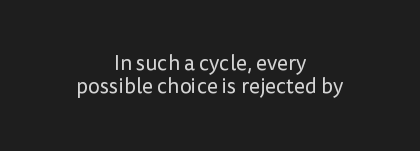
The image shows 21 px text type, upright; set centered, tight line spacing (1.11x), normal letter spacing, not underlined.
